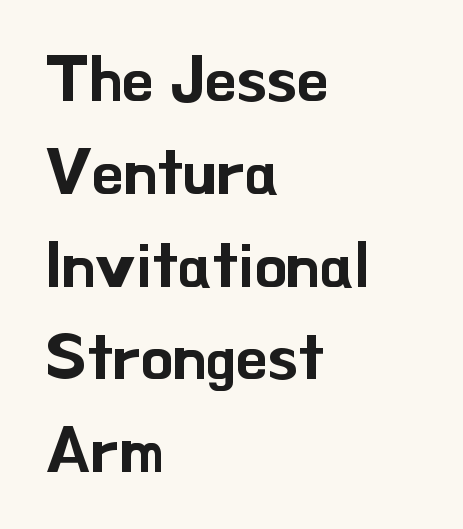
The passage is arranged the way most books set body copy — flush left. Check where the strokes stop: nothing finishes them off — pure sans. The zone under the glyphs is completely vacant. How would I describe the line gaps? Plain and ordinary.
